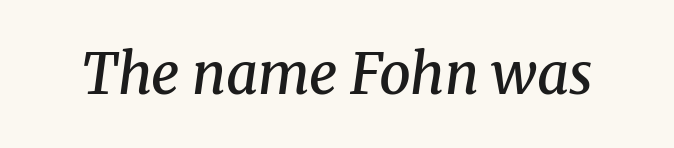
{"serif": "yes", "italic": "yes", "lean": "right", "slant_degrees": 8, "bold": "semi", "weight": "semibold", "width": "normal", "stroke_contrast": "medium", "x_height": "medium", "monospaced": "no", "underline": "no", "letter_spacing": "normal", "letter_spacing_em": 0.0, "glyph_px": 56}
